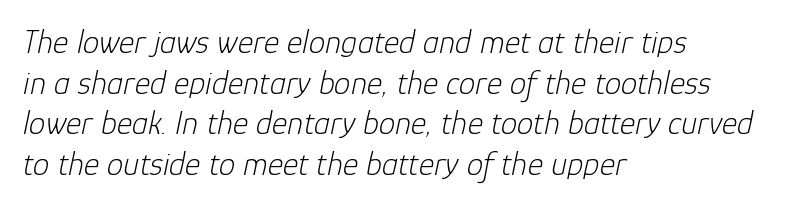
Q: Is the text bold? A: No.
Q: Is the text italic (slanted)? A: Yes, it leans right by about 12 degrees.
Q: Is the text underlined? A: No.
Q: How is the paragraph aligned? A: Left-aligned.
Q: Is the spacing between letters normal or unusually wide? A: Normal.
Q: Width (condensed, normal, or wide)? A: Normal.
Q: Stroke contrast? A: Low.
Q: x-height? A: Medium.
Q: Monospaced? A: No.
